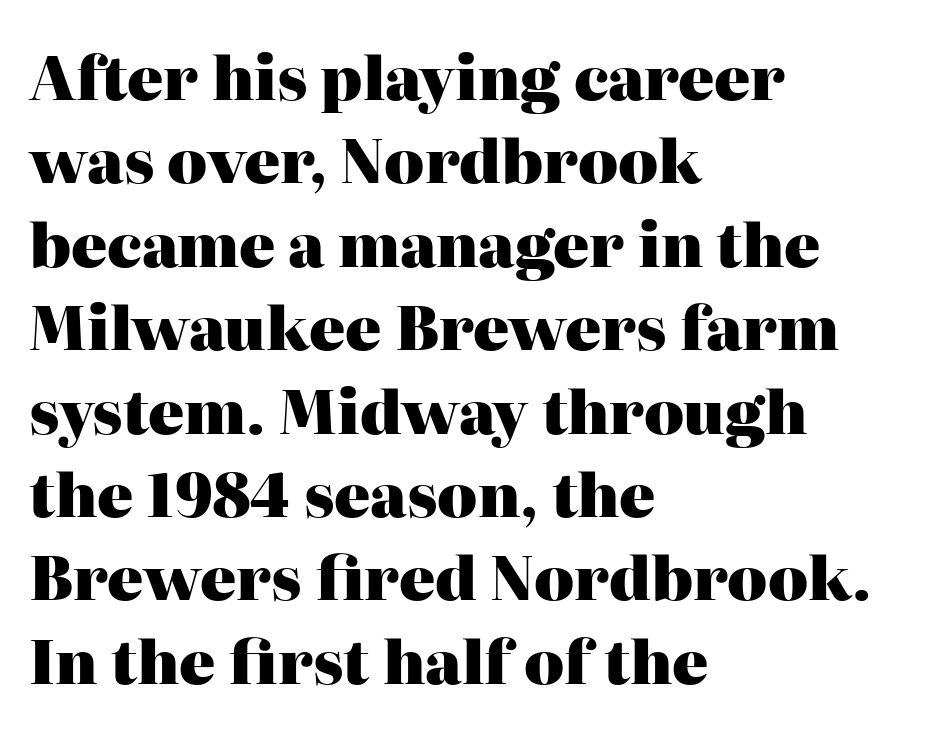
Q: Is the text bold? A: Yes.
Q: Is the text italic (slanted)? A: No, it is upright.
Q: Is the typeface a serif or a sans-serif typeface? A: Serif.
Q: Is the text underlined? A: No.
Q: How is the paragraph aligned? A: Left-aligned.
Q: Is the spacing between letters normal or unusually wide? A: Normal.
Q: Is the spacing between lines tight, normal or loose? A: Normal.
Q: Width (condensed, normal, or wide)? A: Normal.
Q: Stroke contrast? A: High.
Q: x-height? A: Medium.
Q: Monospaced? A: No.
